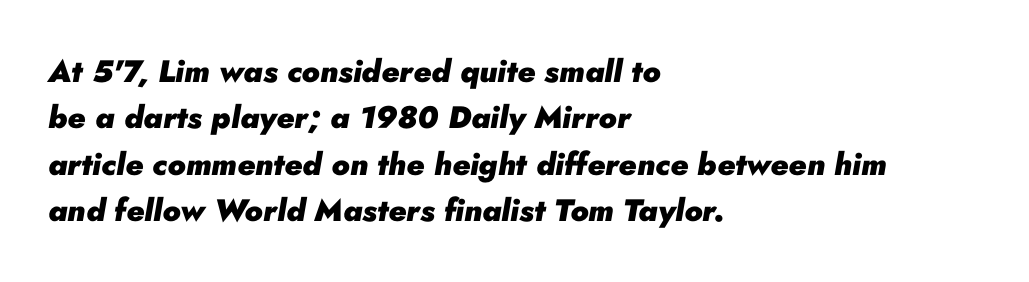
Q: Is the text bold? A: Yes.
Q: Is the text italic (slanted)? A: Yes, it leans right by about 10 degrees.
Q: Is the text underlined? A: No.
Q: How is the paragraph aligned? A: Left-aligned.
Q: Is the spacing between letters normal or unusually wide? A: Normal.
Q: Is the spacing between lines tight, normal or loose? A: Normal.
Q: Width (condensed, normal, or wide)? A: Normal.
Q: Stroke contrast? A: Low.
Q: x-height? A: Small.
Q: Monospaced? A: No.
